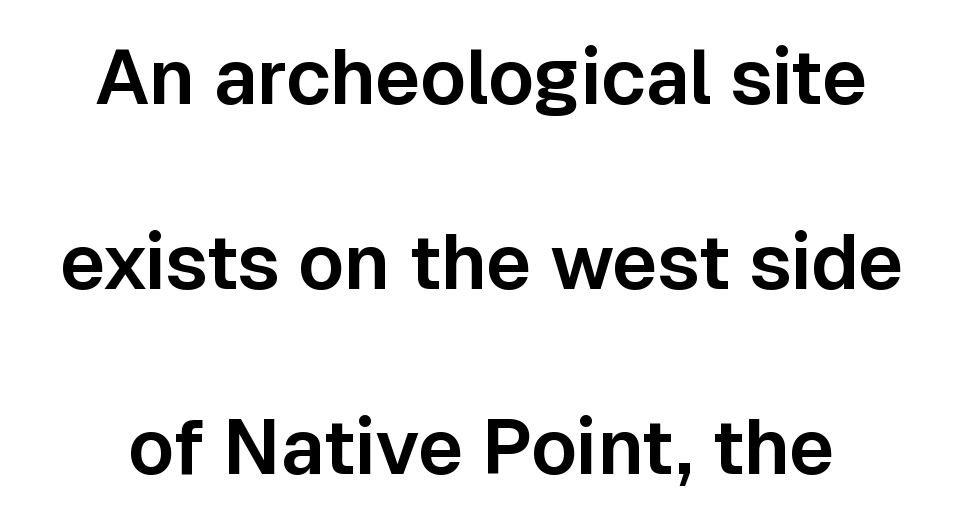
{"serif": "no", "italic": "no", "width": "normal", "stroke_contrast": "low", "x_height": "medium", "monospaced": "no", "underline": "no", "align": "center", "line_spacing": "loose", "line_spacing_ratio": 2.4, "letter_spacing": "normal", "letter_spacing_em": 0.0, "glyph_px": 77}
